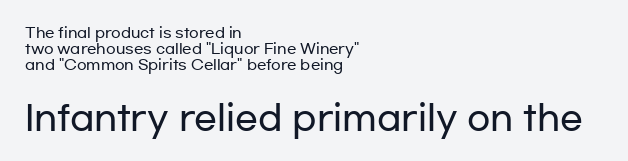
Does the lettering tilt? It doesn't — this is upright. Nobody drew a line under any word here. Horizontal bands of white between lines are thin slivers. The passage is arranged the way most books set body copy — flush left. This sample uses a sans-serif face.
